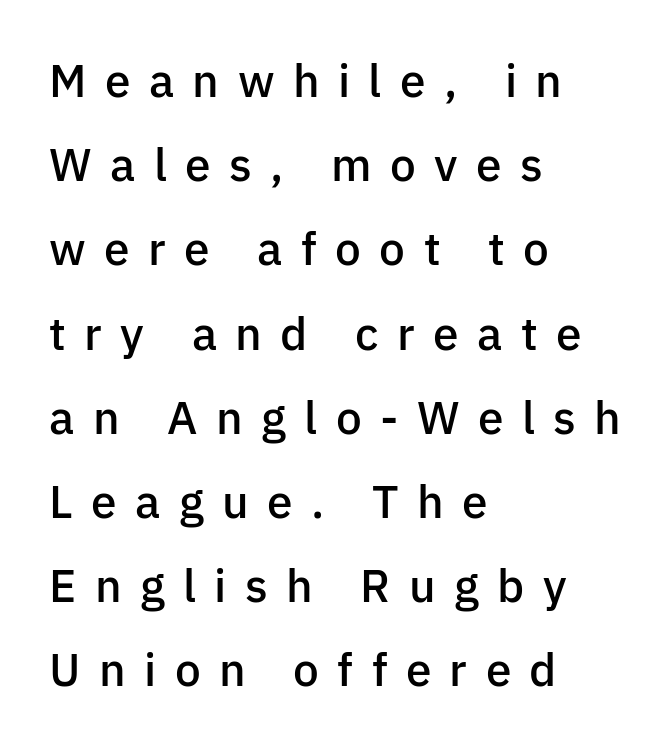
{"serif": "no", "italic": "no", "bold": "semi", "weight": "semibold", "width": "normal", "stroke_contrast": "low", "x_height": "medium", "monospaced": "no", "underline": "no", "align": "left", "line_spacing_ratio": 1.83, "letter_spacing": "wide", "letter_spacing_em": 0.4, "glyph_px": 46}
